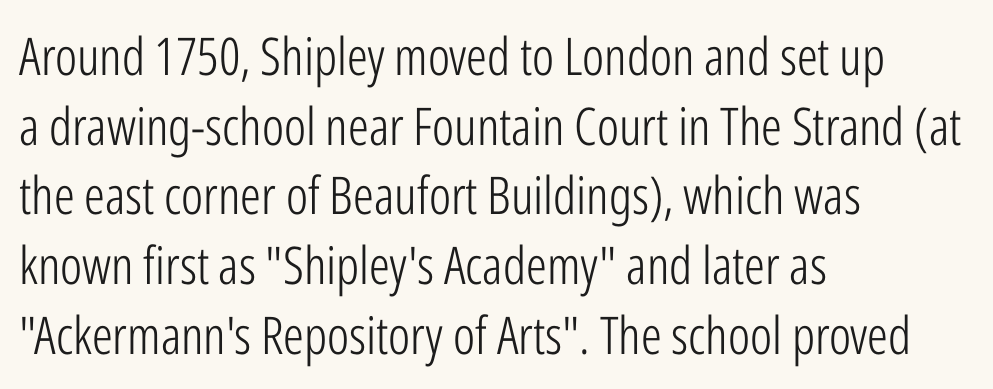
The image shows 52 px light, condensed sans-serif type, upright; set left-aligned, normal line spacing (1.34x), normal letter spacing, not underlined; low stroke contrast and a medium x-height.
